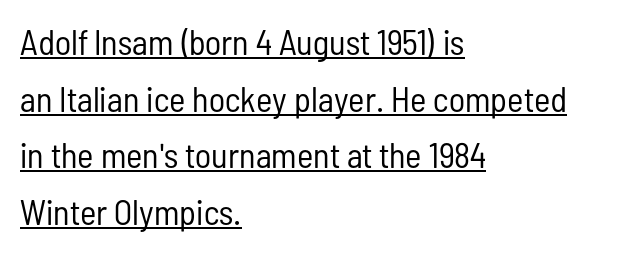
{"serif": "no", "italic": "no", "bold": "no", "weight": "regular", "width": "condensed", "stroke_contrast": "low", "x_height": "medium", "monospaced": "no", "underline": "yes", "align": "left", "line_spacing": "normal", "line_spacing_ratio": 1.62, "letter_spacing": "normal", "letter_spacing_em": 0.0, "glyph_px": 35}
